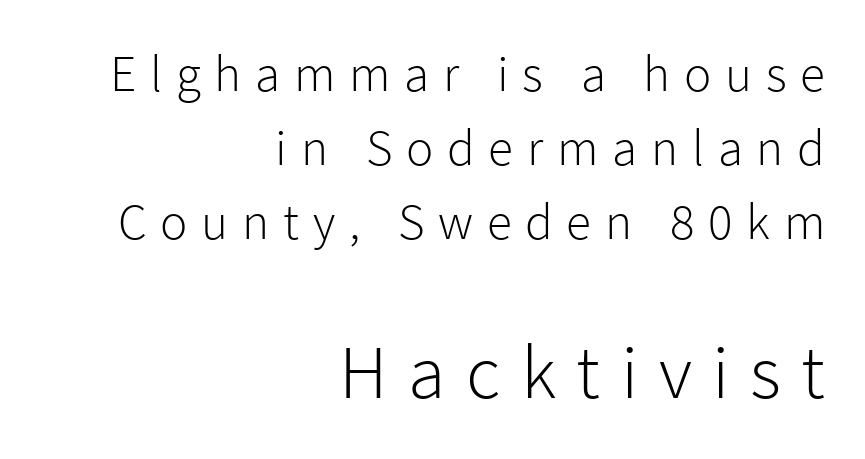
The rendering shows plain stroke endings on the letterforms — a sans-serif design. Varying glyph widths throughout — classic text-font behaviour. This sample uses expanded letter spacing, leaving extra air between glyphs. Block two is the big one; block one sits smaller above it. All the whitespace from short lines collects on the left.
